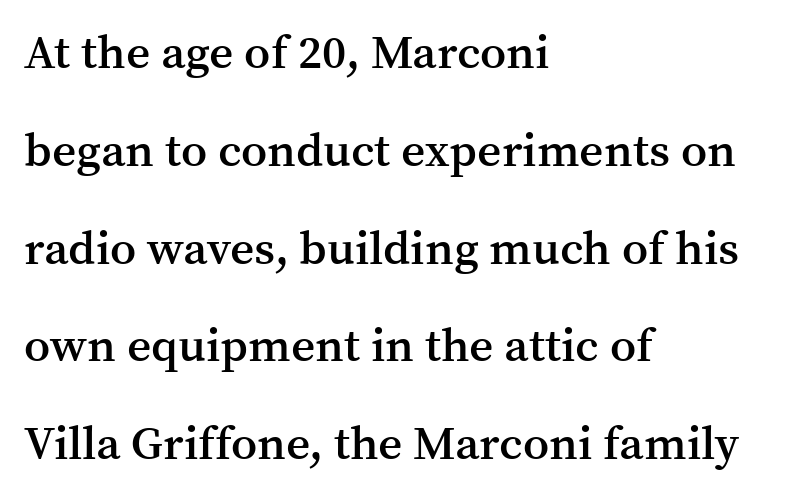
Note: serifs present on the glyphs. How are the letters spaced? Ordinarily, with no added tracking. Spacing verdict: proportional, widths tailored to each character. A typesetter would mark this as roman, not italic. A bit beefed up — I'd call it semibold rather than bold.
